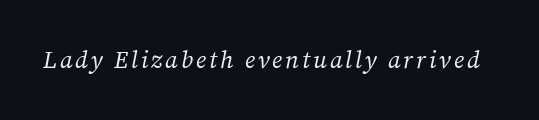
Q: Is the text bold? A: No.
Q: Is the text italic (slanted)? A: Yes, it leans right by about 12 degrees.
Q: Is the text underlined? A: No.
